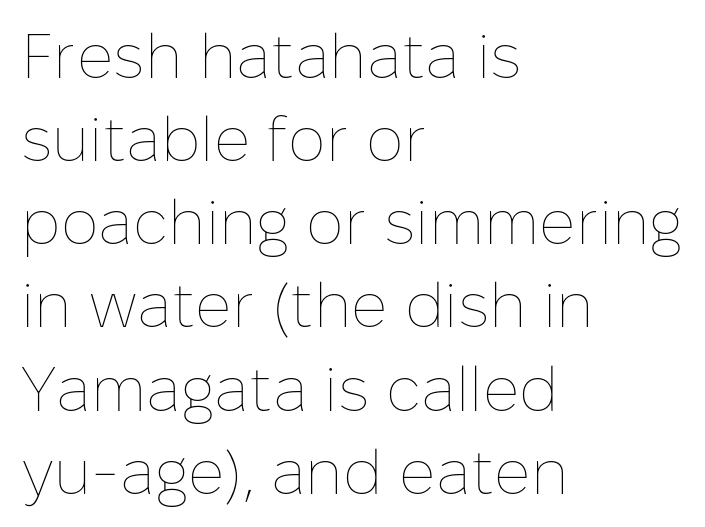
Quick note: interline space is typical. Each letter keeps its own natural width here, so spacing adapts to shape. Every row of glyphs begins at an identical x-position on the left. Glyph-to-glyph distance matches everyday printed text. The font sits on the lighter half of the weight spectrum, regular included. The gap between lines stays unmarked.
